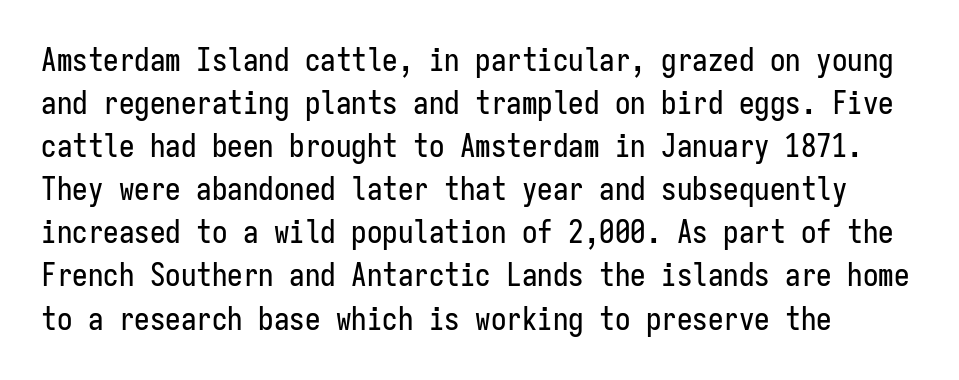
The letters carry no serifs — their stems end cleanly without finishing strokes. The rendering uses a moderate line-height, typical for paragraphs. Just letters on the line, the space beneath them empty. Nope, not italic — everything's standing straight. Spacing verdict: monospaced, one width for all characters.
